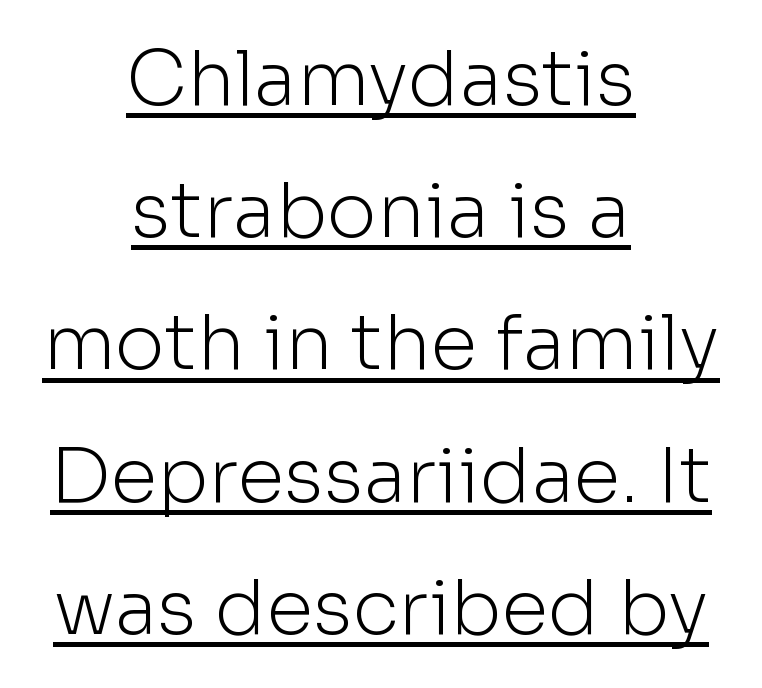
The image shows 76 px light sans-serif type, upright; set centered, line spacing 1.74x, normal letter spacing, underlined; low stroke contrast and a medium x-height.
